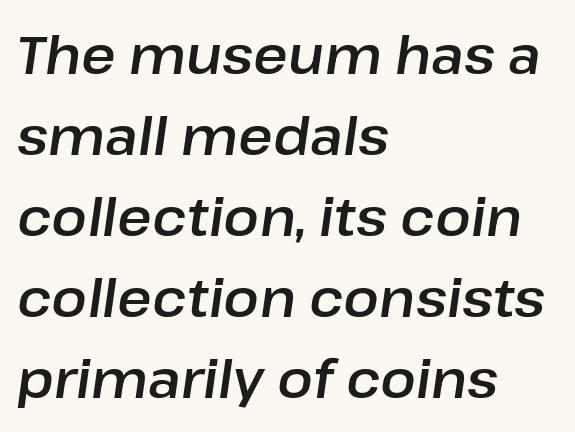
The image shows 53 px text type, italic (leaning right); set left-aligned, normal line spacing (1.53x), normal letter spacing, not underlined; low stroke contrast and a medium x-height.
